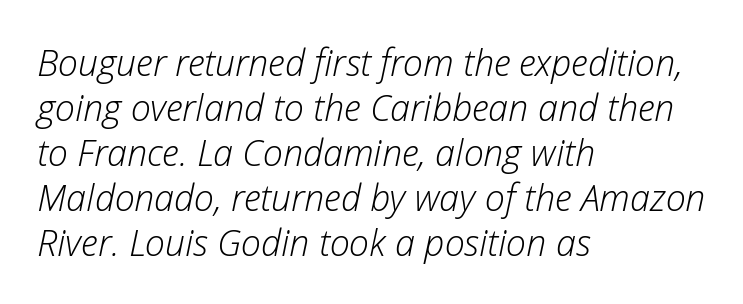
Q: Is the text bold? A: No.
Q: Is the text italic (slanted)? A: Yes, it leans right by about 12 degrees.
Q: Is the text underlined? A: No.
Q: How is the paragraph aligned? A: Left-aligned.
Q: Is the spacing between letters normal or unusually wide? A: Normal.
Q: Is the spacing between lines tight, normal or loose? A: Normal.
Q: Width (condensed, normal, or wide)? A: Normal.
Q: Stroke contrast? A: Low.
Q: x-height? A: Medium.
Q: Monospaced? A: No.
